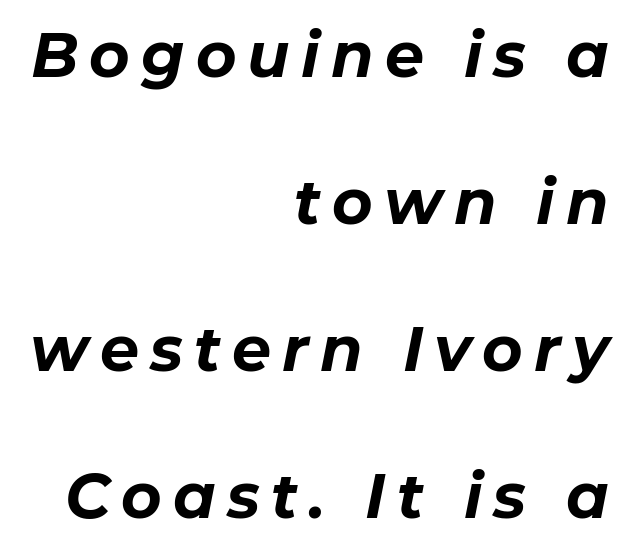
Reading down the block, your eye finds every line finishing at a fixed right position. Unmarked baselines from the first word to the last. Horizontal bands of white between lines are thick stripes. Is this a fixed-width face? No — the glyphs have proportional, varying widths. The typography opts for an oblique posture over an upright one.
